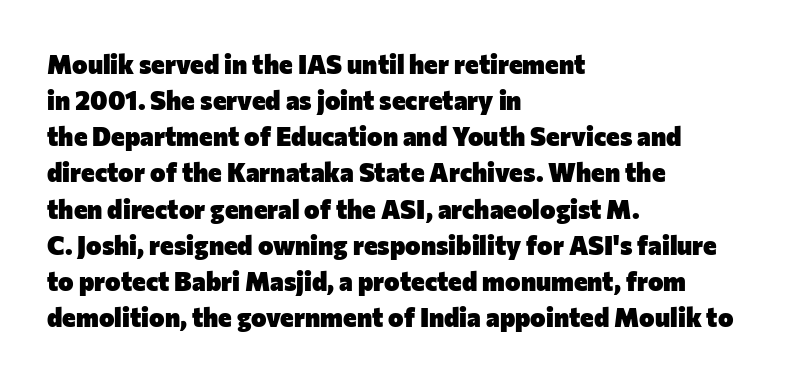
Clear beneath every line of the passage. The typography opts for an upright posture over an oblique one. Evenly set lines give the paragraph a standard silhouette. Standard letterfit; no display-style spreading of the glyphs. The compositor pushed each line to the left boundary.
